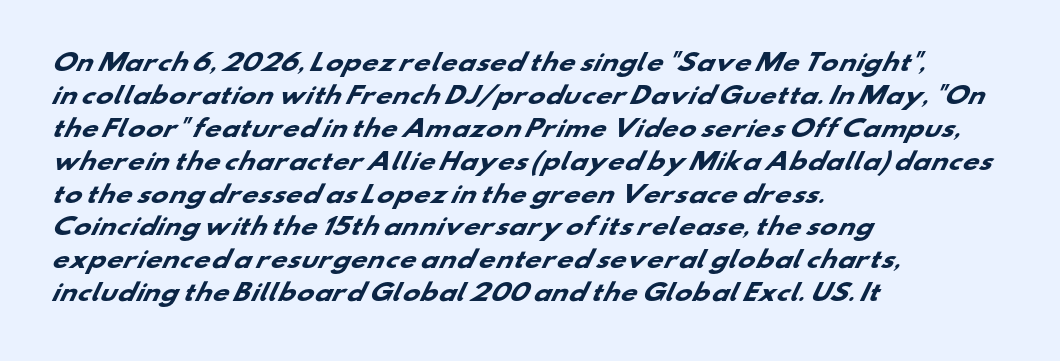
Q: Is the text bold? A: Yes.
Q: Is the text underlined? A: No.
Q: How is the paragraph aligned? A: Left-aligned.
Q: Is the spacing between letters normal or unusually wide? A: Normal.
Q: Is the spacing between lines tight, normal or loose? A: Normal.
